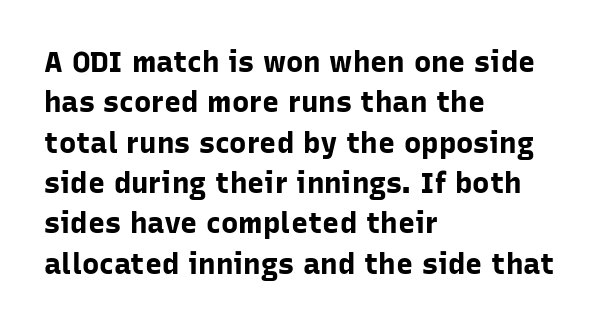
A typesetter would mark this as roman, not italic. Heavy, bold letterforms. The passage shown has conventional tracking throughout. No feet cap the strokes, marking this as sans-serif type.
